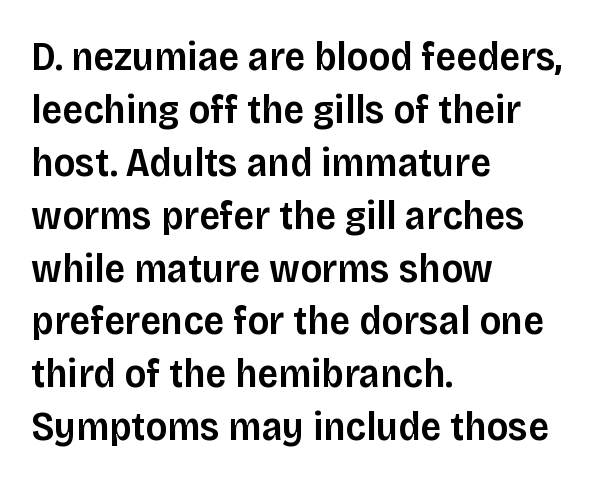
Heft: intermediate — a semibold. Evenly set lines give the paragraph a standard silhouette. Glance below the letters and you will spot only blank space. No feet cap the strokes, marking this as sans-serif type. Nobody touched the tracking dial on this one.
